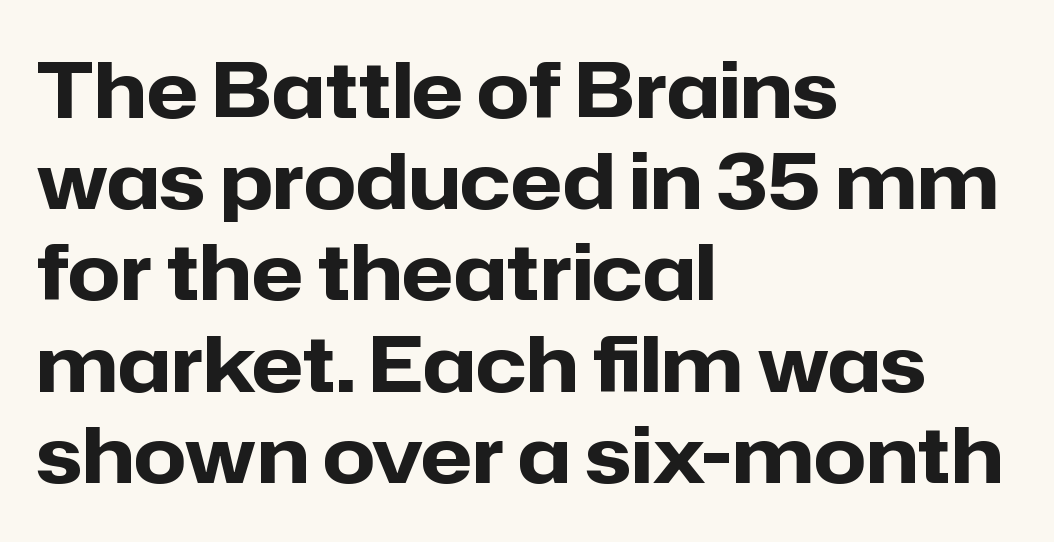
{"serif": "no", "italic": "no", "bold": "yes", "weight": "heavy", "width": "normal", "stroke_contrast": "low", "x_height": "medium", "monospaced": "no", "underline": "no", "align": "left", "line_spacing_ratio": 1.2, "letter_spacing": "normal", "letter_spacing_em": 0.0, "glyph_px": 76}
